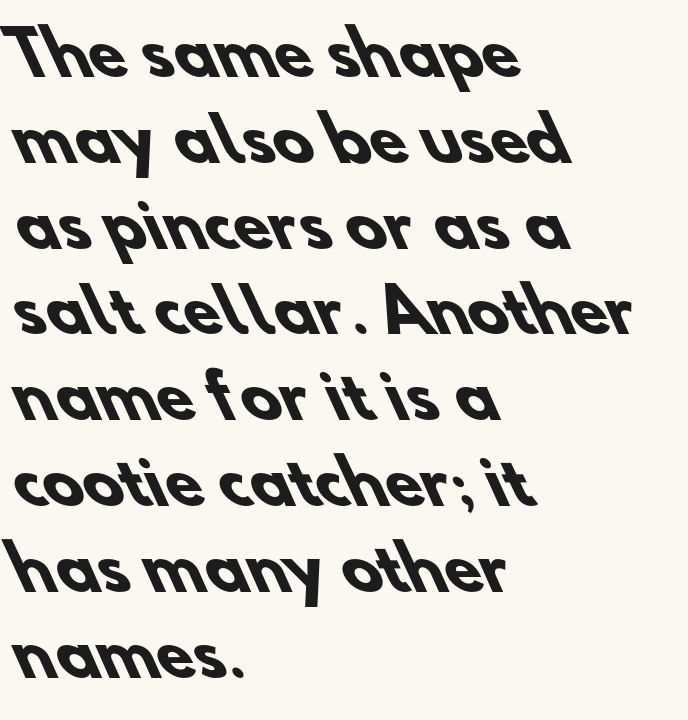
The image shows 60 px heavy sans-serif type; set left-aligned, normal line spacing (1.43x), normal letter spacing, not underlined; low stroke contrast and a small x-height.
